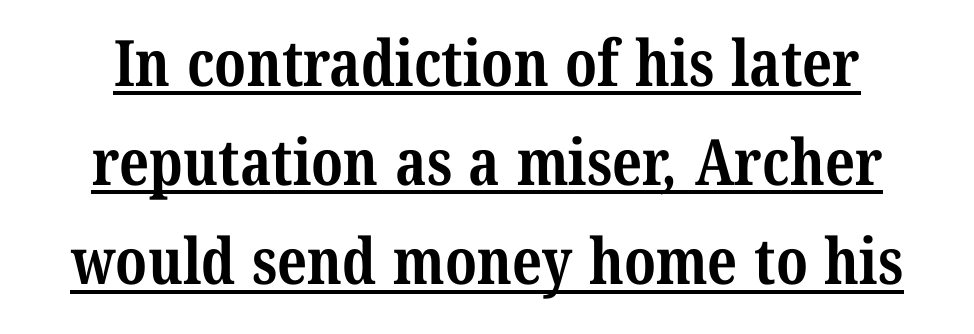
{"serif": "yes", "bold": "yes", "weight": "bold", "width": "condensed", "stroke_contrast": "medium", "x_height": "medium", "monospaced": "no", "underline": "yes", "align": "center", "line_spacing": "normal", "line_spacing_ratio": 1.55, "letter_spacing": "normal", "letter_spacing_em": 0.0, "glyph_px": 64}
